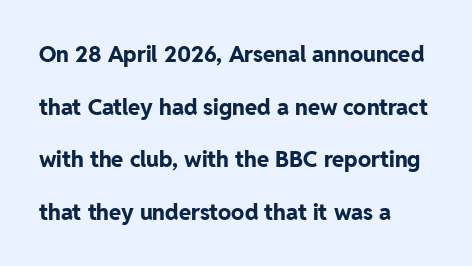
Q: Is the text bold? A: Yes.
Q: Is the text italic (slanted)? A: No, it is upright.
Q: Is the text underlined? A: No.
Q: How is the paragraph aligned? A: Left-aligned.
Q: Is the spacing between letters normal or unusually wide? A: Normal.
Q: Is the spacing between lines tight, normal or loose? A: Loose.
